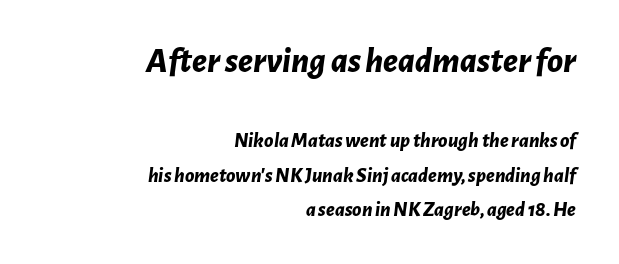
The image shows 36 px bold type, italic (leaning right); set right-aligned, normal line spacing (1.63x), normal letter spacing, not underlined; the first (top) block is 1.71x larger; low stroke contrast and a medium x-height.
